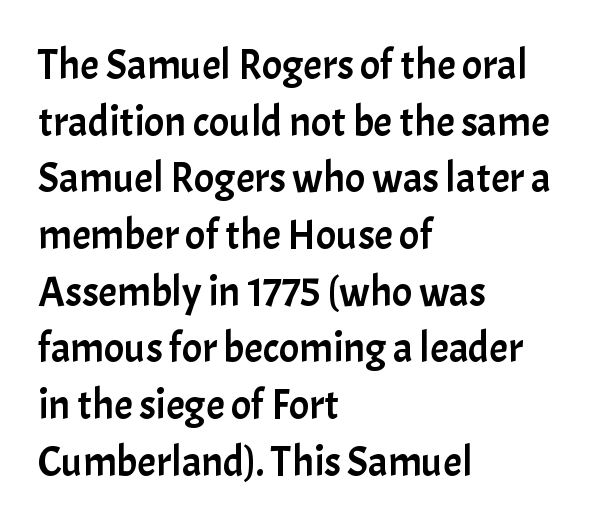
The image shows 42 px sans-serif type, upright; set left-aligned, normal line spacing (1.35x), normal letter spacing, not underlined; low stroke contrast and a medium x-height.
